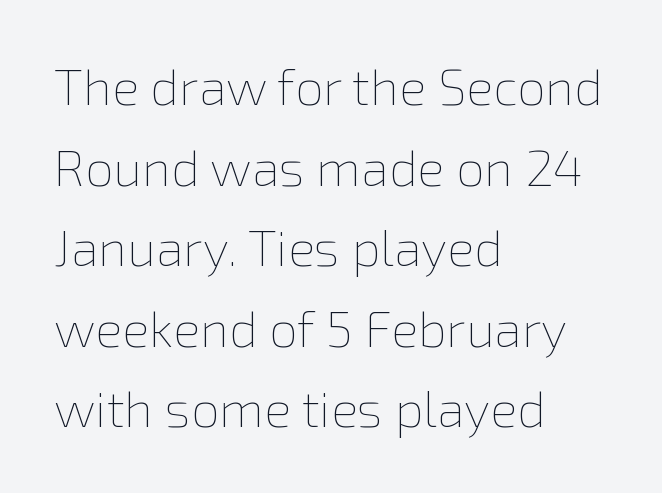
The words here are not underlined. Is this a fixed-width face? No — the glyphs have proportional, varying widths. Horizontal bands of white between lines are of average thickness. A typesetter would mark this as roman, not italic. Words appear dense and cohesive because spacing is normal.
